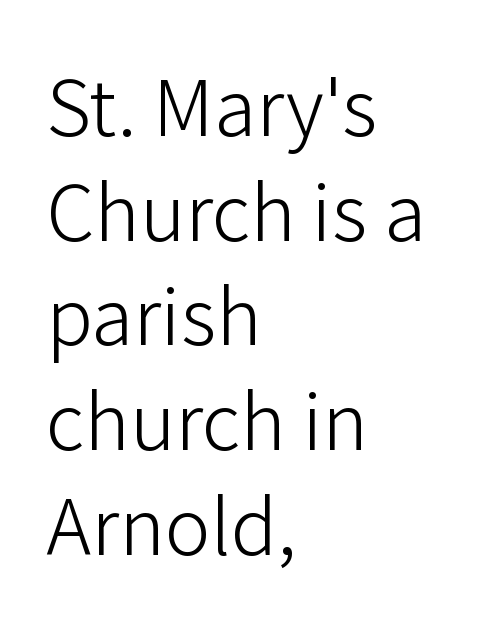
You can tell it's not italic because the verticals are truly vertical. Each new line begins a customary step beneath the previous one. The lines are quadded left. Descenders are the only things crossing below the line.
